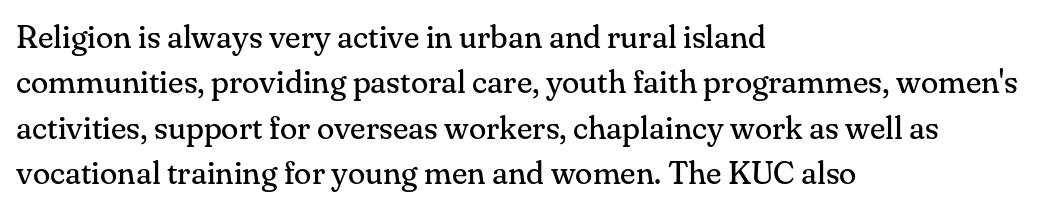
What kind of face is this? One with serifs. The string is rendered with underlining switched off. The letters stand straight up with perfectly vertical stems. Students, note that the glyphs here touch the page at normal intervals. Letters have the restrained weight of plain body copy at most. The paragraph has a hard left edge and a soft right edge.
